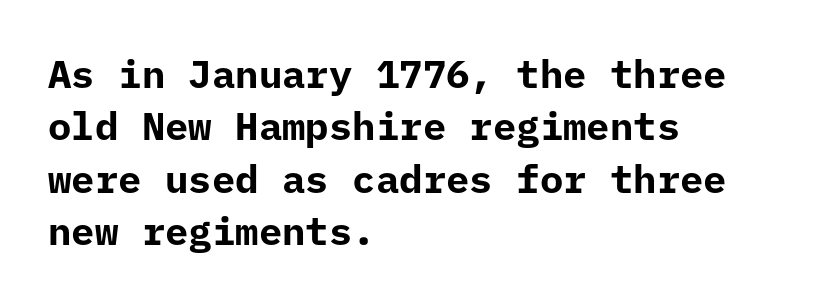
Descenders hang freely into open space. Note the uniform advance width — an 'i' takes as much space as an 'm'. Every row of glyphs begins at an identical x-position on the left. The letters stand upright; this is a roman face. Quick note: interline space is typical. What weight is shown? A full bold with thick strokes.
